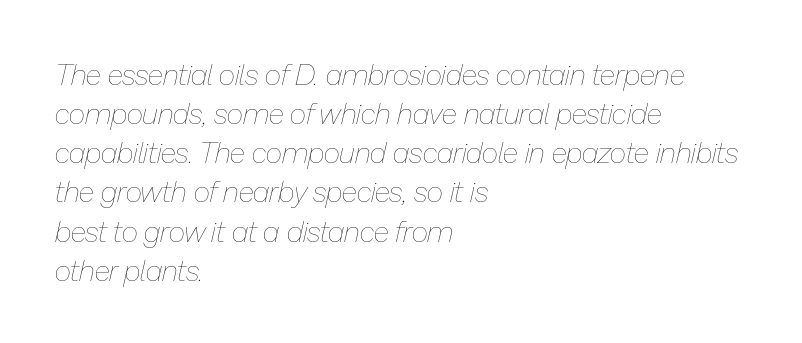
{"italic": "yes", "lean": "right", "slant_degrees": 13, "bold": "no", "weight": "thin", "width": "normal", "stroke_contrast": "low", "x_height": "medium", "monospaced": "no", "underline": "no", "align": "left", "line_spacing": "normal", "line_spacing_ratio": 1.35, "letter_spacing": "normal", "letter_spacing_em": 0.0, "glyph_px": 29}
